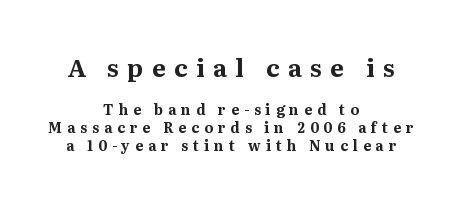
Q: Is the text bold? A: Yes.
Q: Is the text italic (slanted)? A: No, it is upright.
Q: Is the text underlined? A: No.
Q: How is the paragraph aligned? A: Centered.
Q: Is the spacing between letters normal or unusually wide? A: Unusually wide.
Q: Is the spacing between lines tight, normal or loose? A: Normal.
Q: Which block of text is set in a larger size, the first (top) or the second (bottom)? A: The first (top) one.
